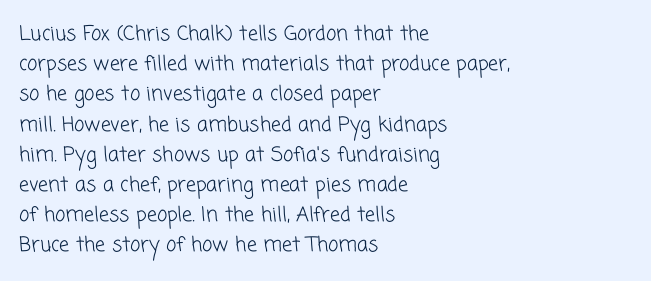
Horizontal bands of white between lines are of average thickness. Layout note: lines flush left. The letterforms sit shoulder to shoulder at normal distance. The space beneath each line is pristine and unruled. The face looks like a standard text weight, possibly lighter.
